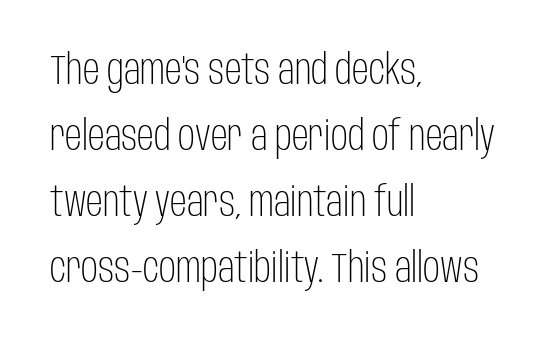
{"serif": "no", "italic": "no", "bold": "no", "weight": "light", "width": "condensed", "stroke_contrast": "low", "x_height": "large", "monospaced": "no", "underline": "no", "align": "left", "line_spacing": "normal", "line_spacing_ratio": 1.57, "letter_spacing": "normal", "letter_spacing_em": 0.0, "glyph_px": 42}
